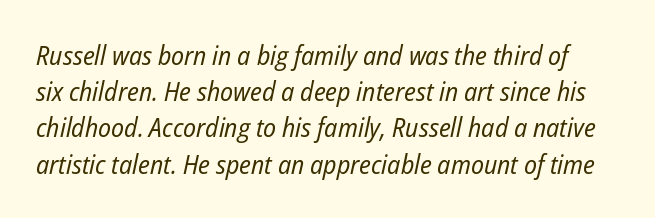
{"italic": "yes", "lean": "right", "slant_degrees": 12, "bold": "no", "underline": "no", "line_spacing": "normal", "line_spacing_ratio": 1.34, "letter_spacing": "normal", "letter_spacing_em": 0.0, "glyph_px": 27}
